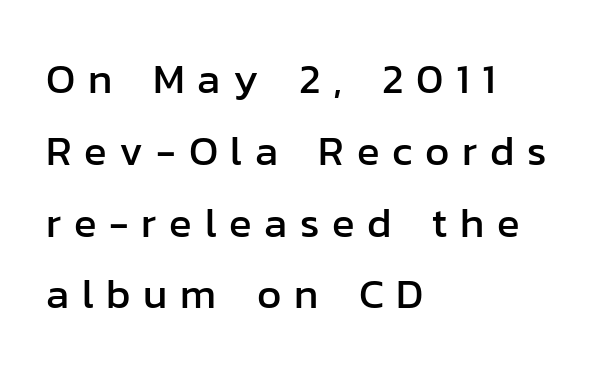
The image shows 42 px sans-serif type, upright; set left-aligned, line spacing 1.71x, unusually wide letter spacing (+0.3 em), not underlined; low stroke contrast and a medium x-height.
